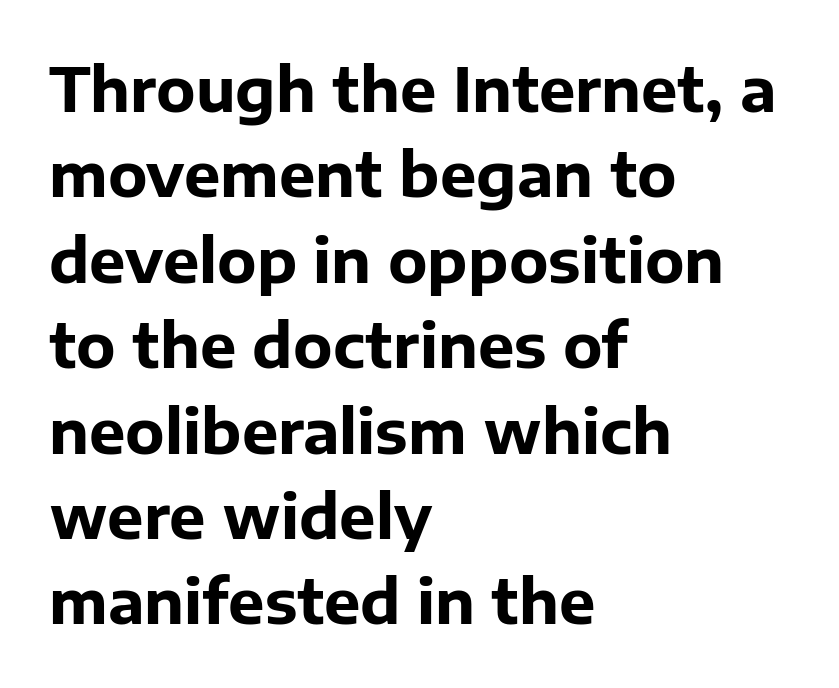
The image shows 61 px bold sans-serif type, upright; set left-aligned, normal line spacing (1.4x), normal letter spacing, not underlined; low stroke contrast and a medium x-height.
